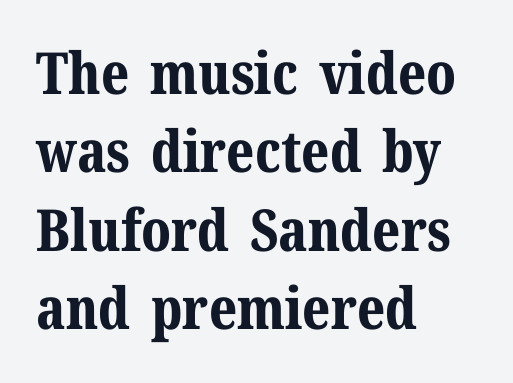
{"serif": "yes", "italic": "no", "bold": "yes", "weight": "bold", "width": "normal", "stroke_contrast": "medium", "x_height": "medium", "monospaced": "no", "underline": "no", "align": "left", "line_spacing": "normal", "line_spacing_ratio": 1.35, "letter_spacing": "normal", "letter_spacing_em": 0.0, "glyph_px": 58}
